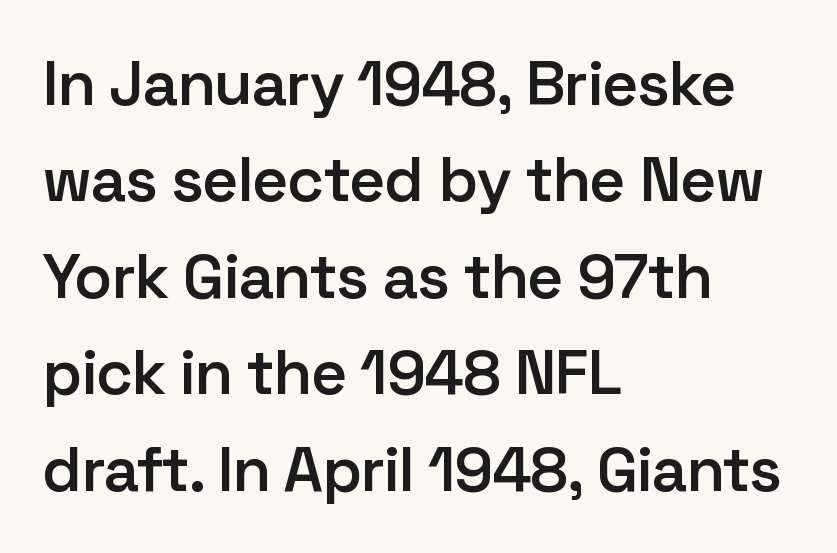
Q: Is the text bold? A: Semi-bold.
Q: Is the text italic (slanted)? A: No, it is upright.
Q: Is the typeface a serif or a sans-serif typeface? A: Sans-serif.
Q: Is the text underlined? A: No.
Q: How is the paragraph aligned? A: Left-aligned.
Q: Is the spacing between letters normal or unusually wide? A: Normal.
Q: Is the spacing between lines tight, normal or loose? A: Normal.
Q: Width (condensed, normal, or wide)? A: Normal.
Q: Stroke contrast? A: Low.
Q: x-height? A: Medium.
Q: Monospaced? A: No.
